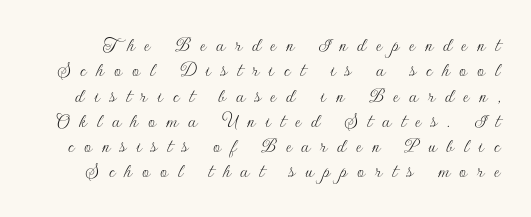
Q: Is the text bold? A: No.
Q: Is the text italic (slanted)? A: Yes.
Q: Is the text underlined? A: No.
Q: Is the spacing between letters normal or unusually wide? A: Unusually wide.
Q: Is the spacing between lines tight, normal or loose? A: Tight.
